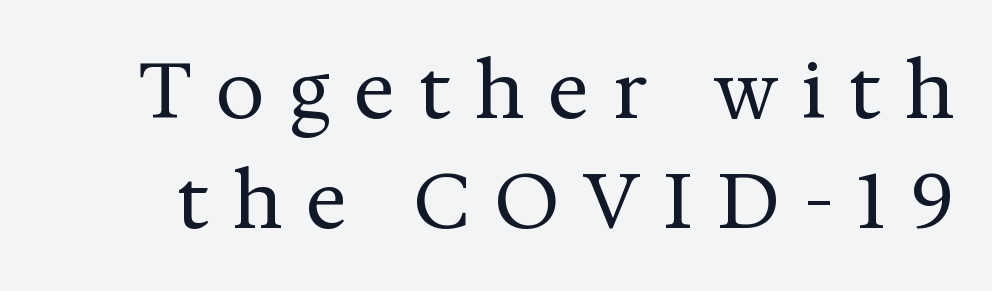
Q: Is the text bold? A: No.
Q: Is the text italic (slanted)? A: No, it is upright.
Q: Is the typeface a serif or a sans-serif typeface? A: Serif.
Q: Is the text underlined? A: No.
Q: Is the spacing between letters normal or unusually wide? A: Unusually wide.
Q: Is the spacing between lines tight, normal or loose? A: Normal.
Q: Width (condensed, normal, or wide)? A: Normal.
Q: Stroke contrast? A: Medium.
Q: x-height? A: Medium.
Q: Monospaced? A: No.
